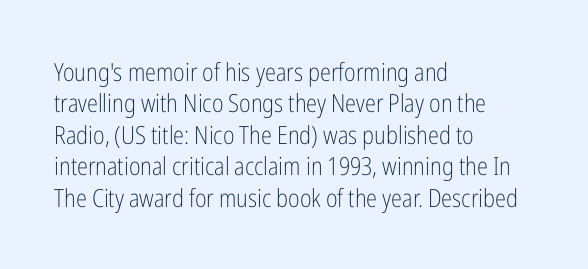
The image shows 25 px text type, upright; set left-aligned, normal line spacing (1.26x), normal letter spacing, not underlined.
